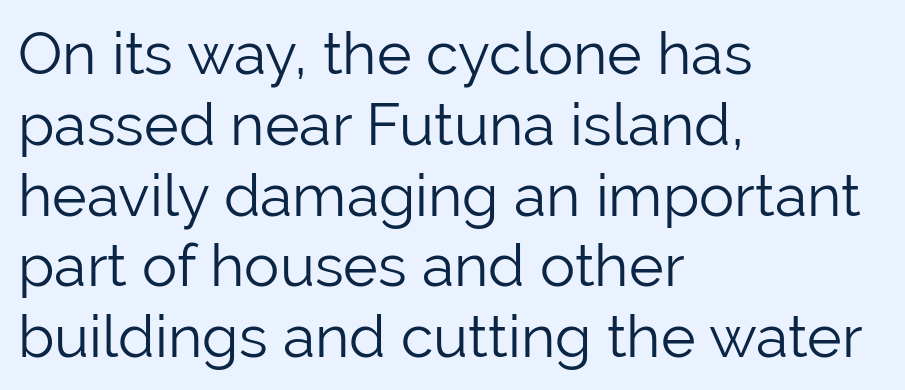
{"serif": "no", "italic": "no", "bold": "no", "weight": "light", "width": "normal", "stroke_contrast": "low", "x_height": "medium", "monospaced": "no", "underline": "no", "align": "left", "line_spacing_ratio": 1.2, "letter_spacing": "normal", "letter_spacing_em": 0.0, "glyph_px": 59}
